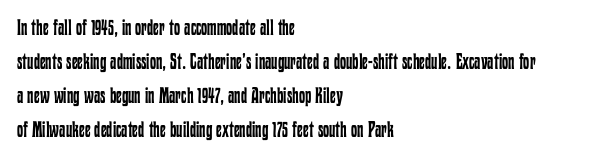
Caption: multi-line text, flush left, ragged right. Rendered with straight, roman letterforms. Beneath every word, the page is bare. Weight: not bold — regular or lighter. Nobody touched the tracking dial on this one. Vertically, the passage feels balanced, rows spaced as you'd expect.
